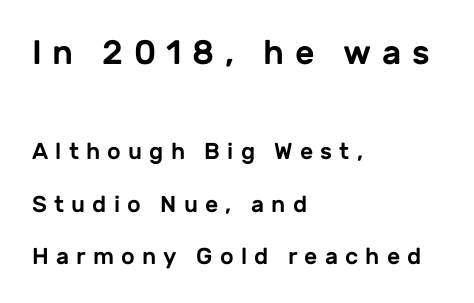
{"serif": "no", "italic": "no", "width": "normal", "stroke_contrast": "low", "x_height": "medium", "monospaced": "no", "underline": "no", "align": "left", "line_spacing": "loose", "line_spacing_ratio": 2.29, "letter_spacing": "wide", "letter_spacing_em": 0.31, "larger_block": "first", "size_ratio": 1.48, "glyph_px": 34}
